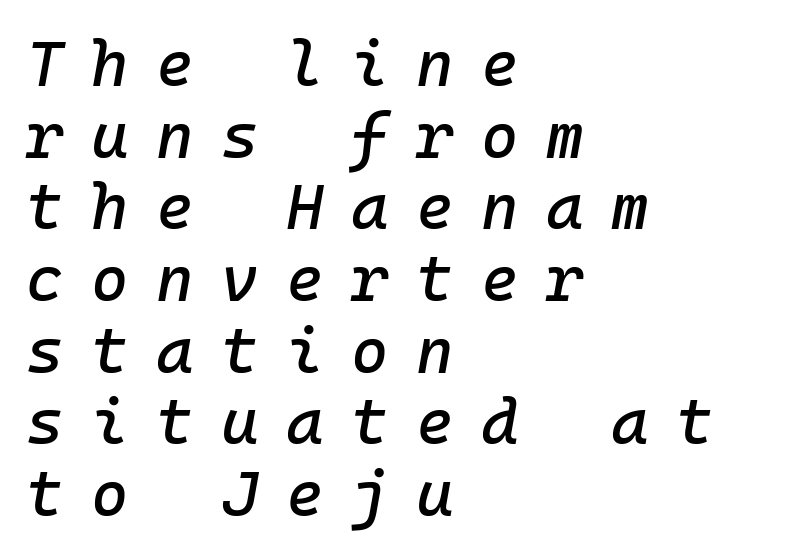
{"italic": "yes", "lean": "right", "slant_degrees": 10, "width": "normal", "stroke_contrast": "low", "x_height": "medium", "monospaced": "yes", "underline": "no", "align": "left", "line_spacing": "tight", "line_spacing_ratio": 1.12, "letter_spacing": "wide", "letter_spacing_em": 0.43, "glyph_px": 64}
